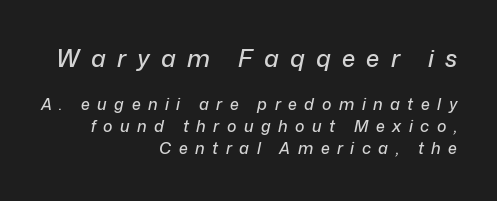
{"italic": "yes", "lean": "right", "slant_degrees": 12, "underline": "no", "align": "right", "line_spacing": "normal", "line_spacing_ratio": 1.38, "letter_spacing": "wide", "letter_spacing_em": 0.47, "larger_block": "first", "size_ratio": 1.5, "glyph_px": 24}
